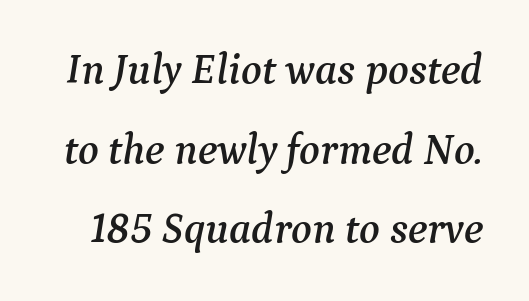
In terms of posture, this sample is oblique. Glyph-to-glyph distance matches everyday printed text. These lines are composed in type with serifs. Only glyphs here, with clear space below each row. Proportional: the letters do not fall into vertical columns.
